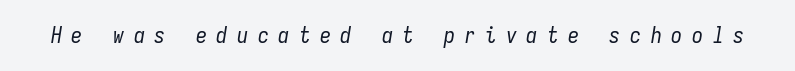
Q: Is the text bold? A: No.
Q: Is the text italic (slanted)? A: Yes, it leans right by about 9 degrees.
Q: Is the text underlined? A: No.
Q: Is the spacing between letters normal or unusually wide? A: Unusually wide.
